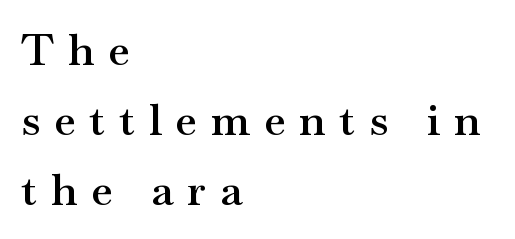
Q: Is the text bold? A: Semi-bold.
Q: Is the text italic (slanted)? A: No, it is upright.
Q: Is the typeface a serif or a sans-serif typeface? A: Serif.
Q: Is the text underlined? A: No.
Q: How is the paragraph aligned? A: Left-aligned.
Q: Is the spacing between letters normal or unusually wide? A: Unusually wide.
Q: Is the spacing between lines tight, normal or loose? A: Normal.
Q: Width (condensed, normal, or wide)? A: Wide.
Q: Stroke contrast? A: Medium.
Q: x-height? A: Small.
Q: Monospaced? A: No.
